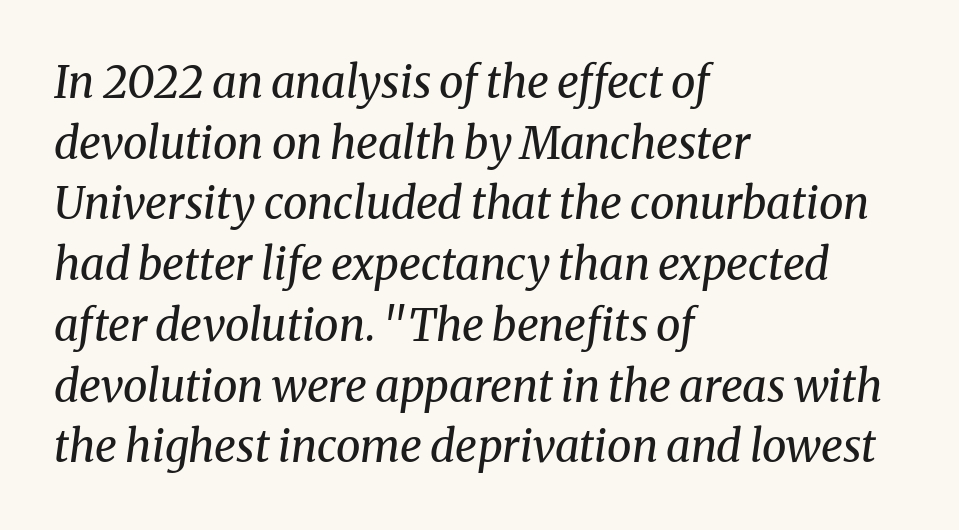
The image shows 44 px regular-weight serif type, italic (leaning right); set left-aligned, normal line spacing (1.38x), normal letter spacing, not underlined; medium stroke contrast and a medium x-height.
